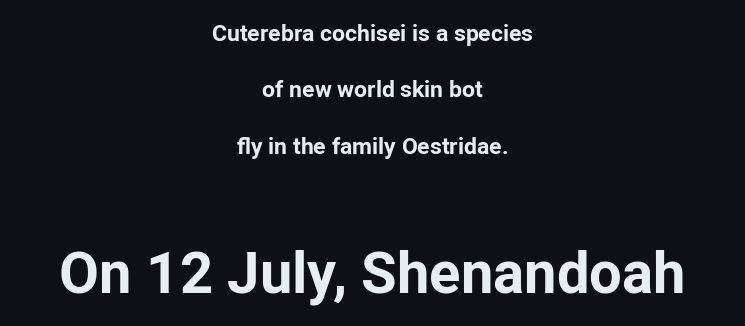
Q: Is the text bold? A: Yes.
Q: Is the text italic (slanted)? A: No, it is upright.
Q: Is the typeface a serif or a sans-serif typeface? A: Sans-serif.
Q: Is the text underlined? A: No.
Q: How is the paragraph aligned? A: Centered.
Q: Is the spacing between letters normal or unusually wide? A: Normal.
Q: Is the spacing between lines tight, normal or loose? A: Loose.
Q: Which block of text is set in a larger size, the first (top) or the second (bottom)? A: The second (bottom) one.
Q: Width (condensed, normal, or wide)? A: Normal.
Q: Stroke contrast? A: Low.
Q: x-height? A: Medium.
Q: Monospaced? A: No.
